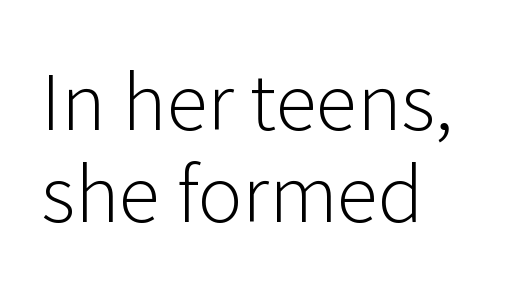
{"serif": "no", "italic": "no", "bold": "no", "weight": "light", "width": "normal", "stroke_contrast": "low", "x_height": "medium", "monospaced": "no", "underline": "no", "align": "left", "line_spacing_ratio": 1.21, "letter_spacing": "normal", "letter_spacing_em": 0.0, "glyph_px": 76}
